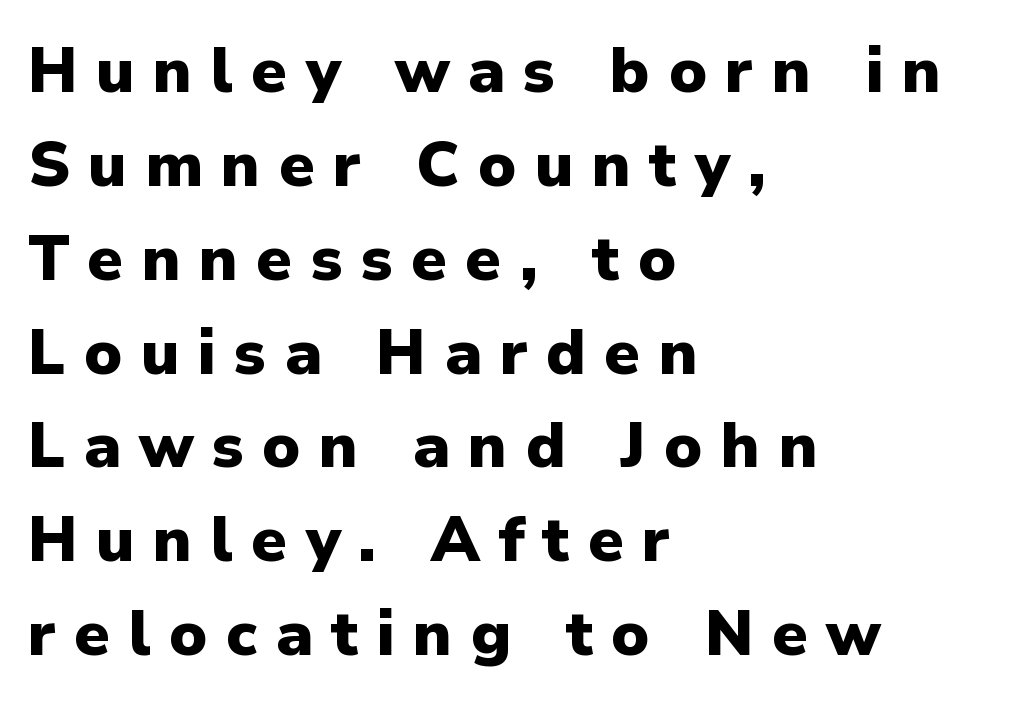
The image shows 63 px heavy sans-serif type, upright; set left-aligned, normal line spacing (1.49x), unusually wide letter spacing (+0.29 em), not underlined; low stroke contrast and a medium x-height.
